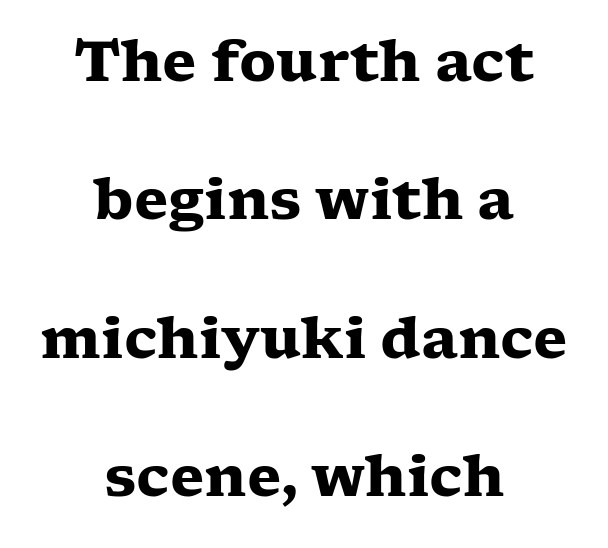
Q: Is the text bold? A: Yes.
Q: Is the text italic (slanted)? A: No, it is upright.
Q: Is the typeface a serif or a sans-serif typeface? A: Serif.
Q: Is the text underlined? A: No.
Q: How is the paragraph aligned? A: Centered.
Q: Is the spacing between letters normal or unusually wide? A: Normal.
Q: Is the spacing between lines tight, normal or loose? A: Loose.
Q: Width (condensed, normal, or wide)? A: Wide.
Q: Stroke contrast? A: Low.
Q: x-height? A: Medium.
Q: Monospaced? A: No.
